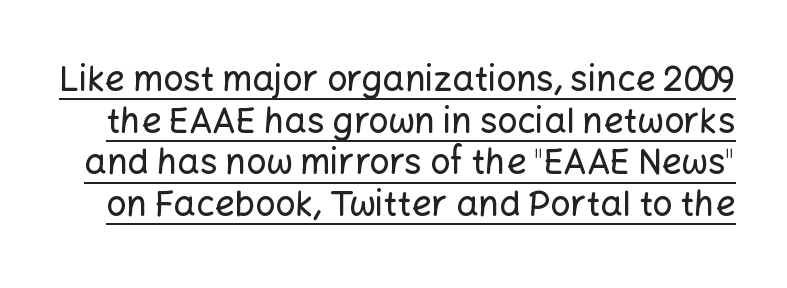
{"serif": "no", "italic": "no", "width": "normal", "stroke_contrast": "low", "x_height": "medium", "monospaced": "no", "underline": "yes", "line_spacing_ratio": 1.19, "letter_spacing": "normal", "letter_spacing_em": 0.0, "glyph_px": 35}
